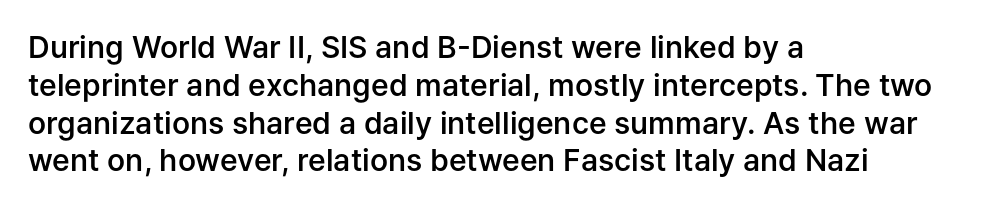
The image shows 30 px semibold sans-serif type, upright; set left-aligned, normal line spacing (1.26x), normal letter spacing, not underlined; low stroke contrast and a medium x-height.
